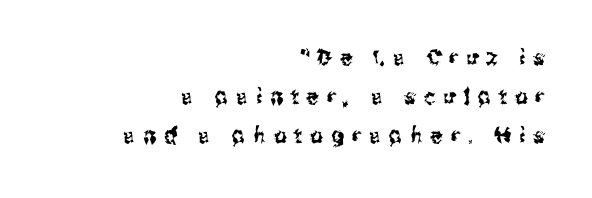
Q: Is the text italic (slanted)? A: No, it is upright.
Q: Is the text underlined? A: No.
Q: How is the paragraph aligned? A: Right-aligned.
Q: Is the spacing between letters normal or unusually wide? A: Unusually wide.
